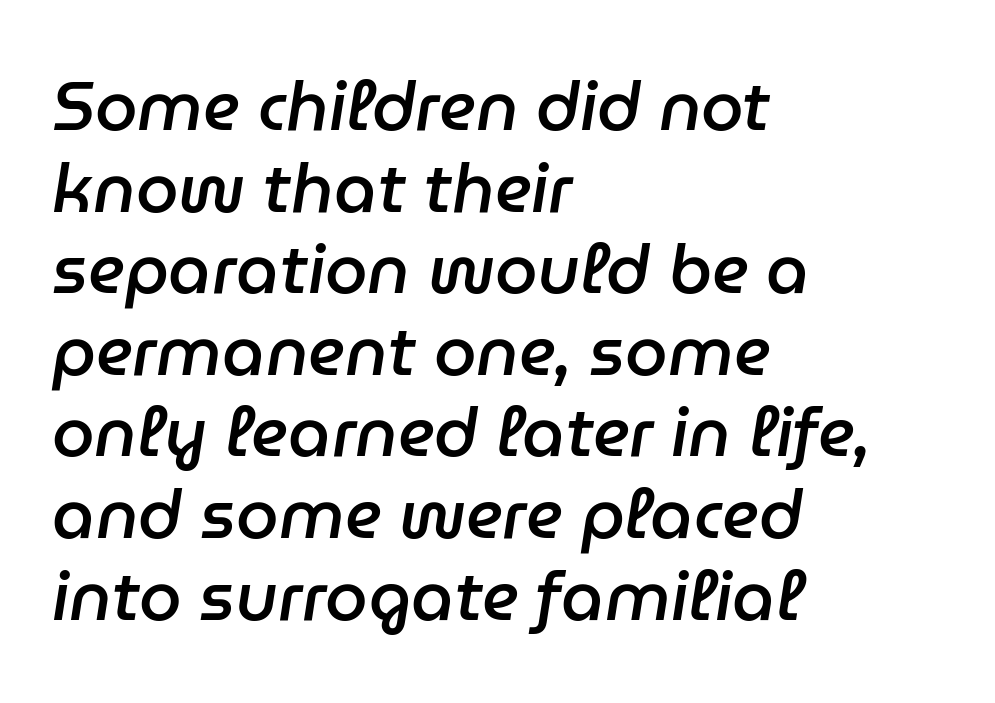
Here the designer chose a conventional face with non-uniform glyph widths. I'd describe the lettering as semibold — firm but not a full bold. Is the block centered? No — it sits flush against the left margin. Nothing unusual about the tracking: characters are spaced as the font intends.
